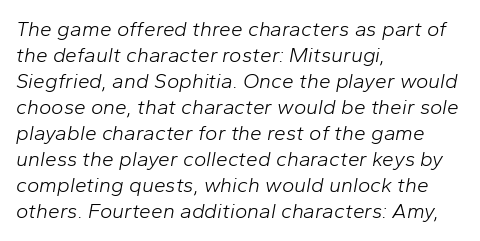
The image shows 21 px text type, italic (leaning right); set left-aligned, line spacing 1.24x, normal letter spacing, not underlined.
